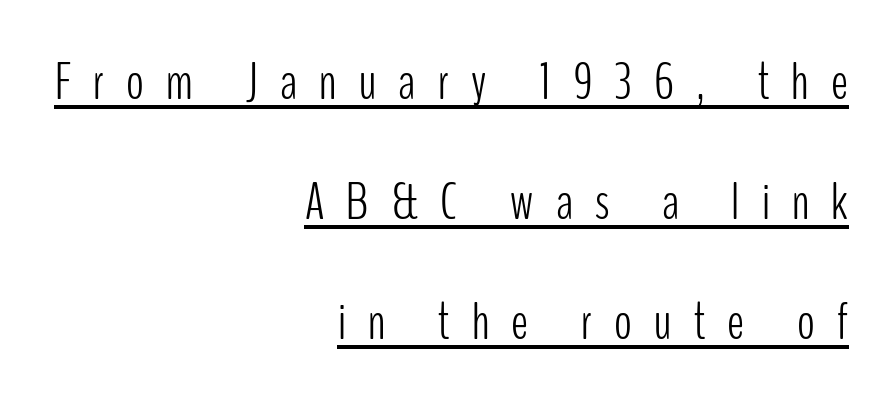
A flush-right, rag-left setting is used for this passage. On a weight scale, this lands at 450 or below. A baseline rule has been typeset under these characters. The letters are spread apart with noticeably loose tracking.
